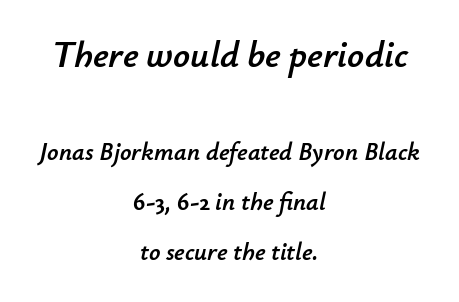
The passage shown leans; its letterforms are oblique. The whitespace from short lines is split evenly between both sides. Visually, the top section dominates because its glyphs are scaled up. These lines stand farther apart than default settings would place them. Nobody touched the tracking dial on this one. Descenders are the only things crossing below the line.
